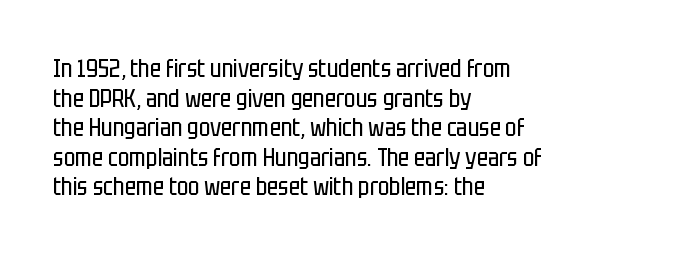
{"italic": "no", "bold": "no", "underline": "no", "align": "left", "line_spacing_ratio": 1.23, "letter_spacing": "normal", "letter_spacing_em": 0.0, "glyph_px": 24}
